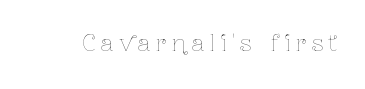
Q: Is the text bold? A: No.
Q: Is the text italic (slanted)? A: No, it is upright.
Q: Is the text underlined? A: No.
Q: Is the spacing between letters normal or unusually wide? A: Unusually wide.
